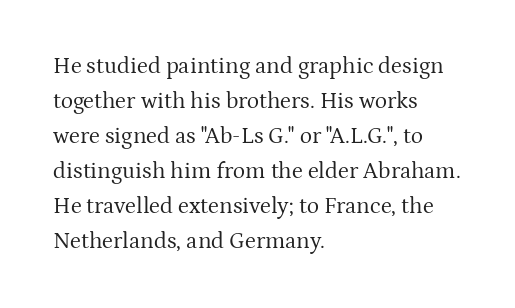
Weight: not bold — regular or lighter. The typesetter chose a ragged-right arrangement here. Each new line begins a customary step beneath the previous one. You could call the tracking neutral — neither tight nor loose. Only glyphs here, with clear space below each row. You can tell it's not italic because the verticals are truly vertical.
